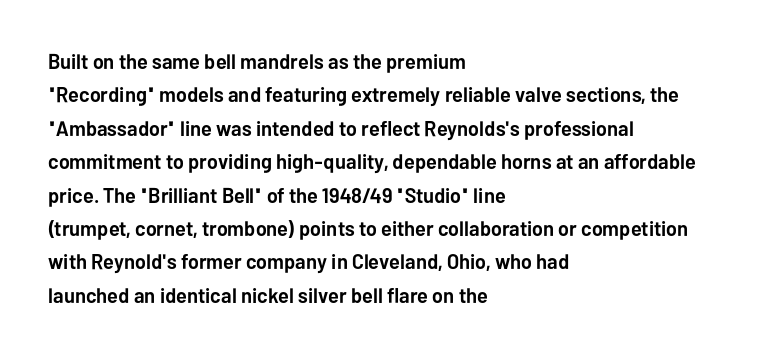
{"italic": "no", "bold": "yes", "underline": "no", "align": "left", "line_spacing": "normal", "line_spacing_ratio": 1.59, "letter_spacing": "normal", "letter_spacing_em": 0.0, "glyph_px": 21}
